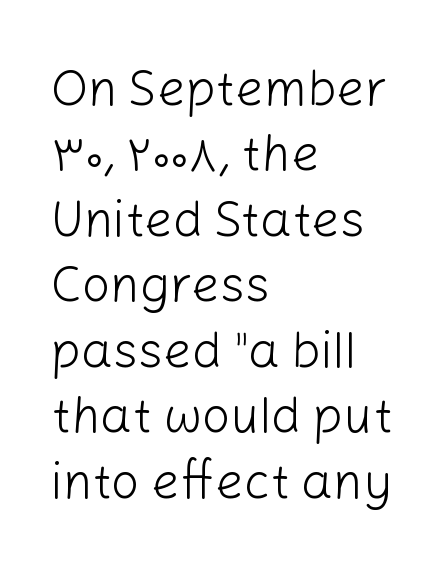
The image shows 50 px light sans-serif type, upright; set left-aligned, normal line spacing (1.31x), normal letter spacing, not underlined; low stroke contrast and a medium x-height.
